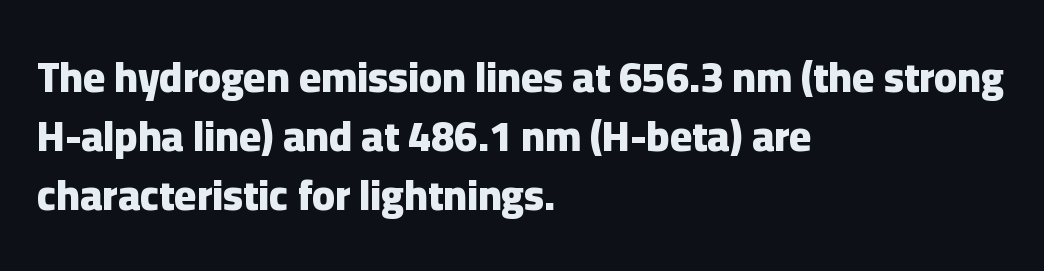
Think of a printed novel: that variable character pitch is what you see here. Vertically, the passage feels balanced, rows spaced as you'd expect. Pretty heavy lettering here — definitely bold. Tracking value appears to be zero — textbook default spacing. Beneath every word, the page is bare. The ragged edge is on the right, which tells us the setting is flush left.
